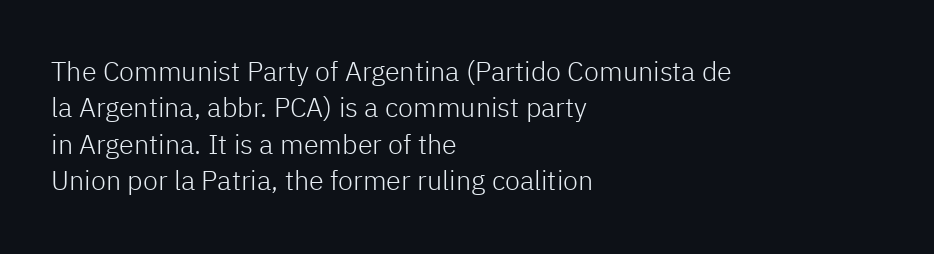
Upright lettering throughout. Reading down the column, the eye jumps a familiar distance to each next line. The typesetting does not lean heavy: it is not bold. Horizontal alignment here is leftward, the default for most running prose. The space directly below the letters is spotless. Glyph-to-glyph distance matches everyday printed text.
